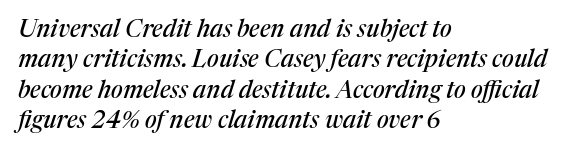
Honestly, the letter spacing is just normal — you wouldn't notice it. Characters are canted at an angle relative to the baseline's perpendicular. Layout note: lines flush left. Any mark beneath the type? The region is blank. Quick note: interline space is typical.
